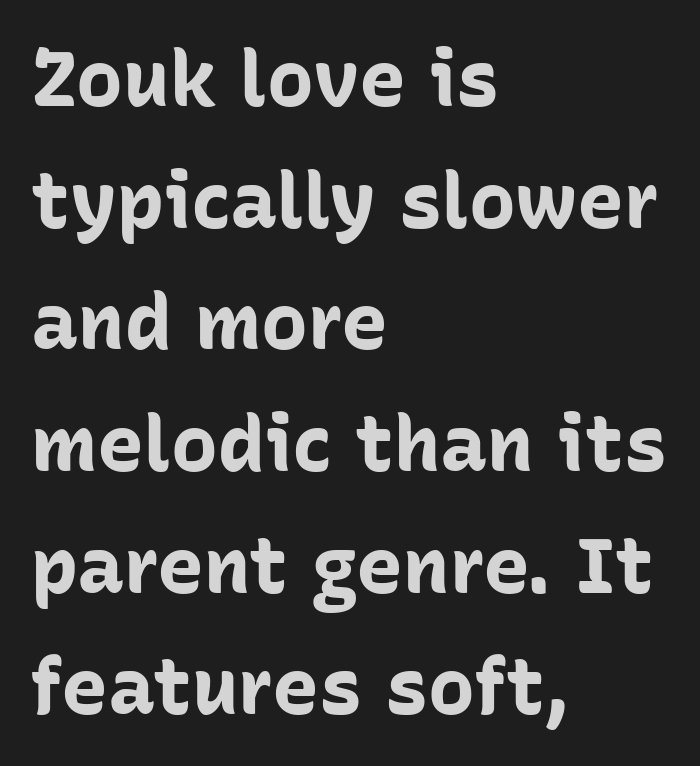
Q: Is the text bold? A: Yes.
Q: Is the text italic (slanted)? A: No, it is upright.
Q: Is the typeface a serif or a sans-serif typeface? A: Sans-serif.
Q: Is the text underlined? A: No.
Q: How is the paragraph aligned? A: Left-aligned.
Q: Is the spacing between letters normal or unusually wide? A: Normal.
Q: Is the spacing between lines tight, normal or loose? A: Normal.
Q: Width (condensed, normal, or wide)? A: Normal.
Q: Stroke contrast? A: Low.
Q: x-height? A: Medium.
Q: Monospaced? A: No.
